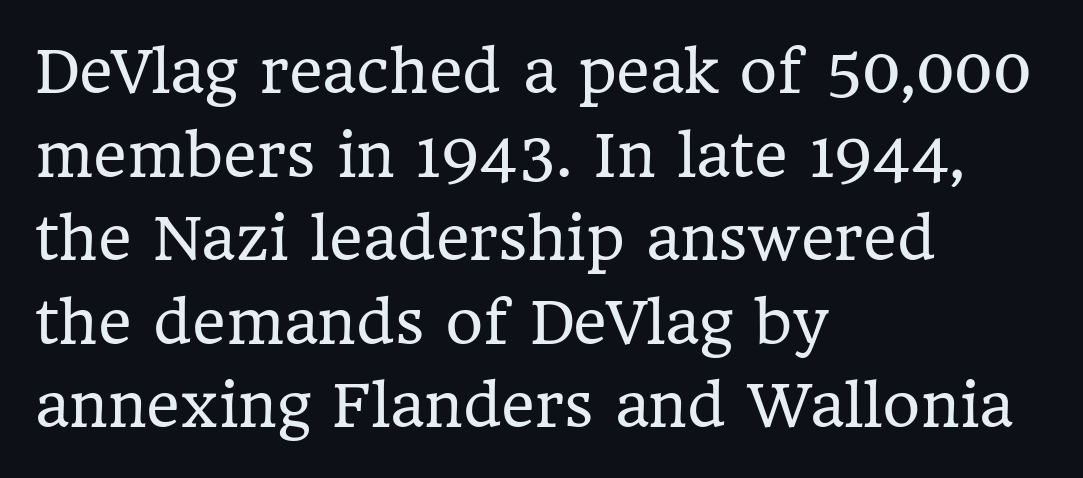
{"serif": "yes", "italic": "no", "bold": "no", "weight": "regular", "width": "normal", "stroke_contrast": "low", "x_height": "medium", "monospaced": "no", "underline": "no", "align": "left", "line_spacing": "normal", "line_spacing_ratio": 1.44, "letter_spacing": "normal", "letter_spacing_em": 0.0, "glyph_px": 58}
